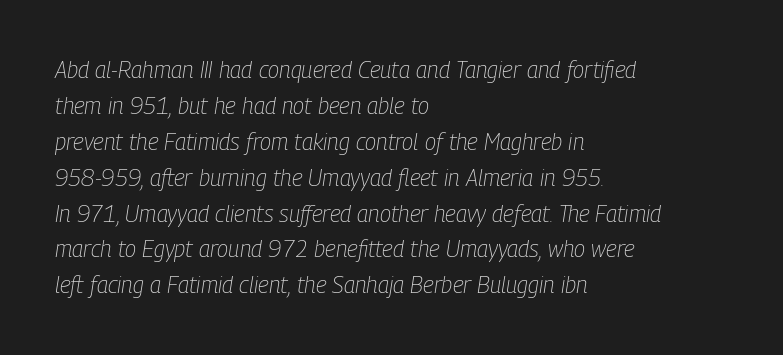
The face used here has a pronounced slope to its letters. The cut favours lightness, reaching ordinary text weight at its darkest. One-word summary of the alignment: left. These lines sit exactly where default settings would place them. Descenders are the only things crossing below the line. Characters follow at the spacing the type designer built in.
